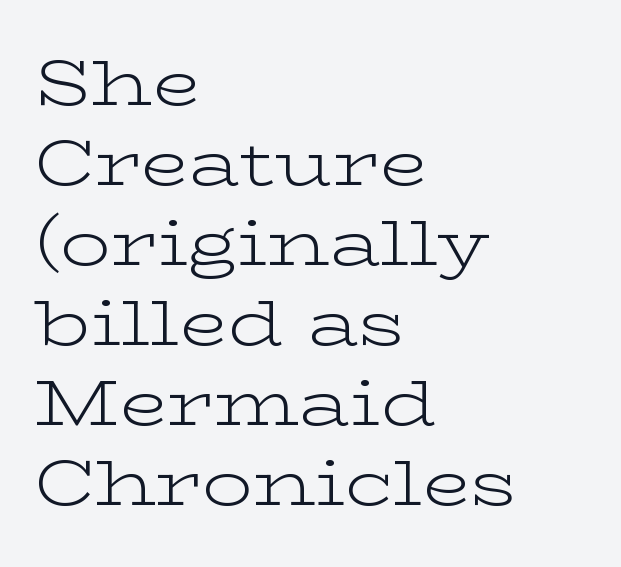
The image shows 63 px light, wide serif type, upright; set left-aligned, normal line spacing (1.27x), normal letter spacing, not underlined; low stroke contrast and a medium x-height.
